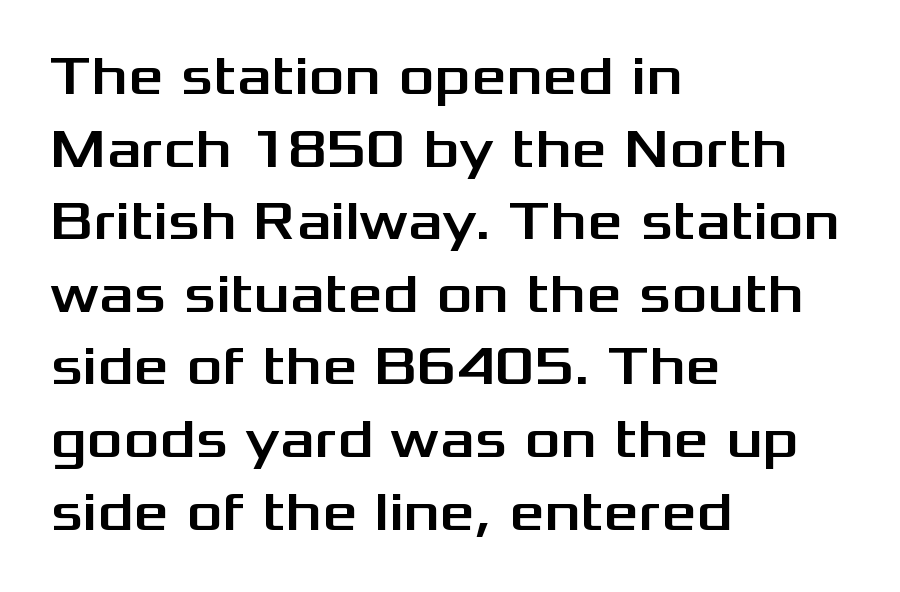
Q: Is the text italic (slanted)? A: No, it is upright.
Q: Is the typeface a serif or a sans-serif typeface? A: Sans-serif.
Q: Is the text underlined? A: No.
Q: How is the paragraph aligned? A: Left-aligned.
Q: Is the spacing between letters normal or unusually wide? A: Normal.
Q: Is the spacing between lines tight, normal or loose? A: Normal.
Q: Width (condensed, normal, or wide)? A: Wide.
Q: Stroke contrast? A: Medium.
Q: x-height? A: Medium.
Q: Monospaced? A: No.
